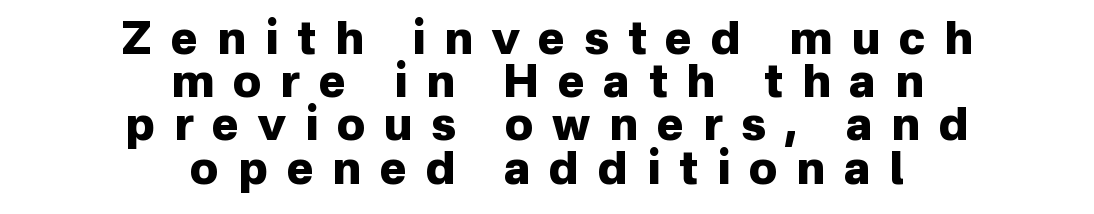
{"serif": "no", "italic": "no", "bold": "yes", "weight": "heavy", "width": "normal", "stroke_contrast": "low", "x_height": "medium", "monospaced": "no", "underline": "no", "align": "center", "line_spacing": "tight", "line_spacing_ratio": 0.96, "letter_spacing": "wide", "letter_spacing_em": 0.42, "glyph_px": 45}
